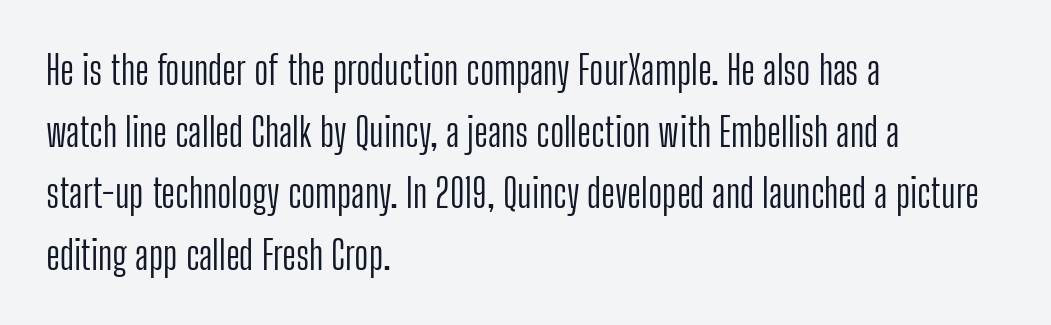
{"serif": "no", "italic": "no", "bold": "no", "weight": "light", "width": "condensed", "stroke_contrast": "low", "x_height": "medium", "monospaced": "no", "underline": "no", "align": "left", "line_spacing": "normal", "line_spacing_ratio": 1.58, "letter_spacing": "normal", "letter_spacing_em": 0.0, "glyph_px": 39}
